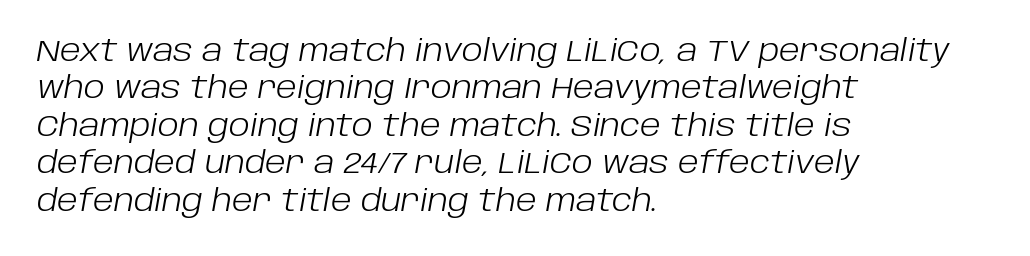
Q: Is the text bold? A: No.
Q: Is the text italic (slanted)? A: Yes, it leans right by about 10 degrees.
Q: Is the text underlined? A: No.
Q: How is the paragraph aligned? A: Left-aligned.
Q: Is the spacing between letters normal or unusually wide? A: Normal.
Q: Is the spacing between lines tight, normal or loose? A: Normal.
Q: Width (condensed, normal, or wide)? A: Normal.
Q: Stroke contrast? A: Low.
Q: x-height? A: Large.
Q: Monospaced? A: No.
